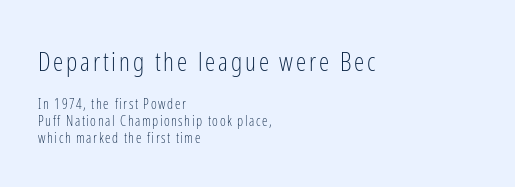
Bigger letters appear in the top chunk; the bottom chunk is reduced. This is the regular roman posture of the typeface. Words float on clear page, feet unadorned. Which margin do the lines hug? The left one — the right edge is uneven. The typesetting does not lean heavy: it is not bold.
